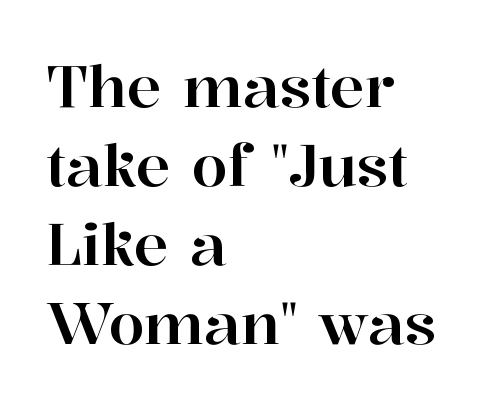
{"serif": "yes", "italic": "no", "width": "normal", "stroke_contrast": "high", "x_height": "medium", "monospaced": "no", "underline": "no", "align": "left", "line_spacing": "normal", "line_spacing_ratio": 1.36, "letter_spacing": "normal", "letter_spacing_em": 0.0, "glyph_px": 58}
